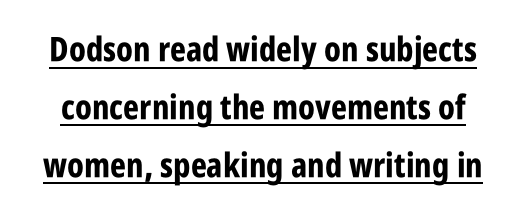
Each new line begins a customary step beneath the previous one. The specimen reads as upright at a glance. You could not count columns in this text — the font is proportionally spaced. The tracking reads as untouched default to a designer's eye.
